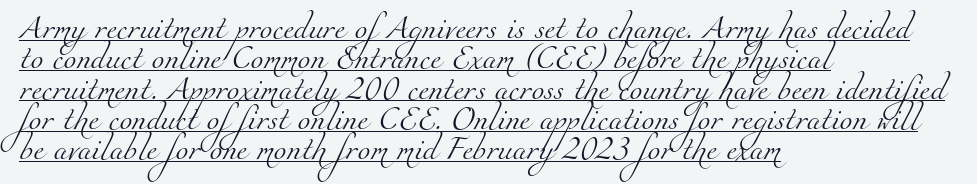
Q: Is the text bold? A: No.
Q: Is the text underlined? A: Yes.
Q: How is the paragraph aligned? A: Left-aligned.
Q: Is the spacing between letters normal or unusually wide? A: Normal.
Q: Is the spacing between lines tight, normal or loose? A: Normal.
